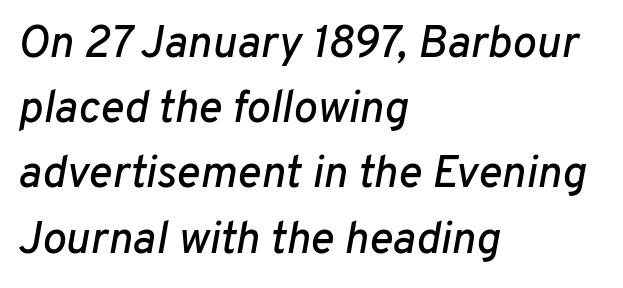
{"italic": "yes", "lean": "right", "slant_degrees": 10, "width": "normal", "stroke_contrast": "low", "x_height": "medium", "monospaced": "no", "underline": "no", "align": "left", "line_spacing": "normal", "line_spacing_ratio": 1.45, "letter_spacing": "normal", "letter_spacing_em": 0.0, "glyph_px": 45}
